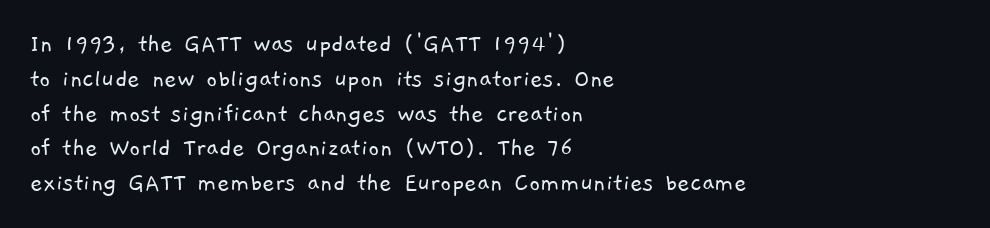
Q: Is the text bold? A: No.
Q: Is the text underlined? A: No.
Q: How is the paragraph aligned? A: Left-aligned.
Q: Is the spacing between letters normal or unusually wide? A: Normal.
Q: Is the spacing between lines tight, normal or loose? A: Normal.
